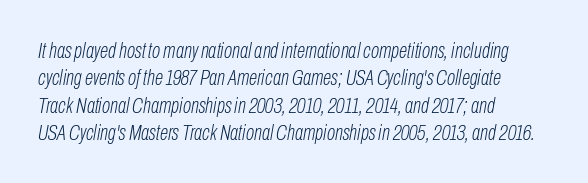
{"italic": "yes", "lean": "right", "slant_degrees": 10, "bold": "no", "underline": "no", "align": "left", "line_spacing_ratio": 1.24, "letter_spacing": "normal", "letter_spacing_em": 0.0, "glyph_px": 22}
